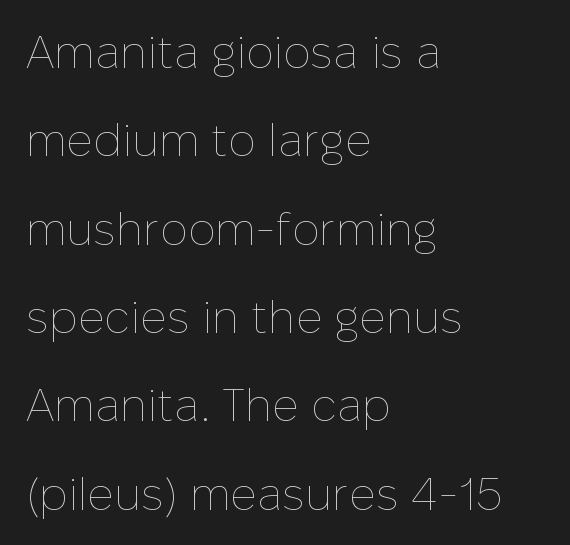
{"italic": "no", "bold": "no", "weight": "thin", "width": "normal", "stroke_contrast": "low", "x_height": "medium", "monospaced": "no", "underline": "no", "align": "left", "line_spacing": "loose", "line_spacing_ratio": 1.92, "letter_spacing": "normal", "letter_spacing_em": 0.0, "glyph_px": 46}
